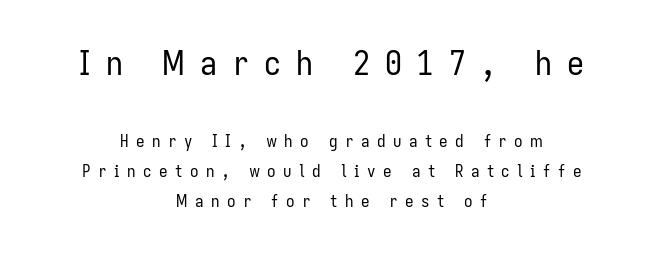
{"serif": "no", "italic": "no", "bold": "no", "weight": "regular", "width": "condensed", "stroke_contrast": "low", "x_height": "medium", "monospaced": "no", "underline": "no", "align": "center", "line_spacing_ratio": 1.78, "letter_spacing": "wide", "letter_spacing_em": 0.44, "larger_block": "first", "size_ratio": 2.0, "glyph_px": 34}
